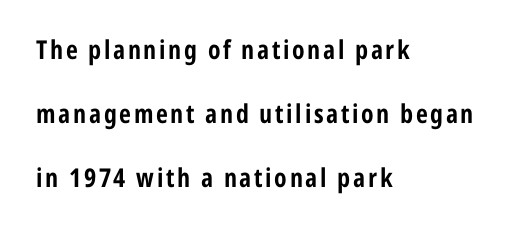
{"italic": "no", "bold": "yes", "underline": "no", "align": "left", "line_spacing": "loose", "line_spacing_ratio": 2.47, "glyph_px": 26}
